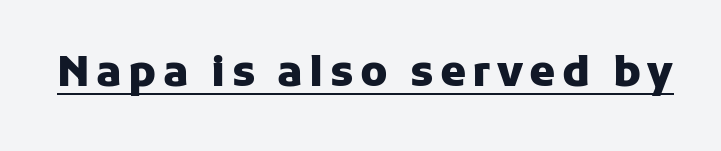
Q: Is the text bold? A: Yes.
Q: Is the text italic (slanted)? A: No, it is upright.
Q: Is the typeface a serif or a sans-serif typeface? A: Sans-serif.
Q: Is the text underlined? A: Yes.
Q: Width (condensed, normal, or wide)? A: Normal.
Q: Stroke contrast? A: Low.
Q: x-height? A: Medium.
Q: Monospaced? A: No.
